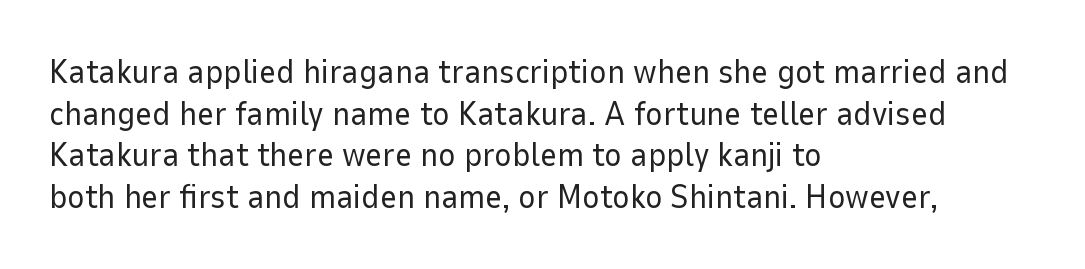
Q: Is the text bold? A: No.
Q: Is the text italic (slanted)? A: No, it is upright.
Q: Is the typeface a serif or a sans-serif typeface? A: Sans-serif.
Q: Is the text underlined? A: No.
Q: How is the paragraph aligned? A: Left-aligned.
Q: Is the spacing between letters normal or unusually wide? A: Normal.
Q: Is the spacing between lines tight, normal or loose? A: Normal.
Q: Width (condensed, normal, or wide)? A: Normal.
Q: Stroke contrast? A: Low.
Q: x-height? A: Medium.
Q: Monospaced? A: No.
